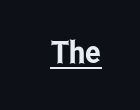
The image shows 31 px condensed sans-serif type, upright; set normal letter spacing, underlined; low stroke contrast and a medium x-height.
